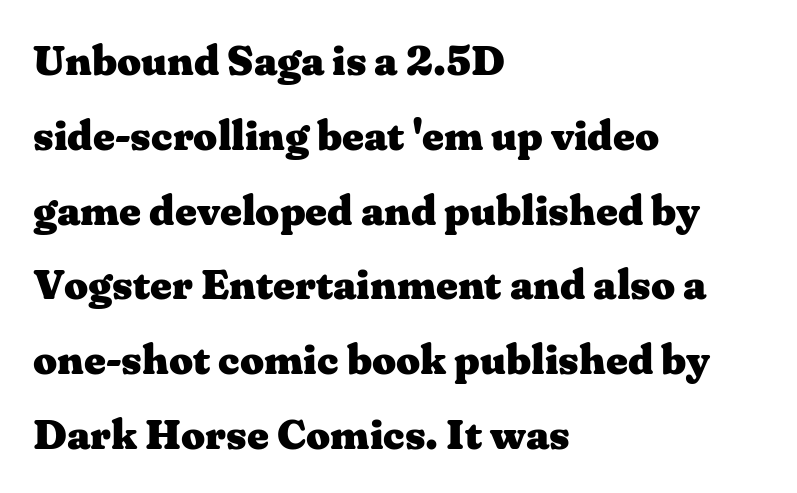
{"serif": "yes", "italic": "no", "bold": "yes", "weight": "heavy", "width": "wide", "stroke_contrast": "medium", "x_height": "medium", "monospaced": "no", "underline": "no", "align": "left", "line_spacing_ratio": 1.78, "letter_spacing": "normal", "letter_spacing_em": 0.0, "glyph_px": 42}
